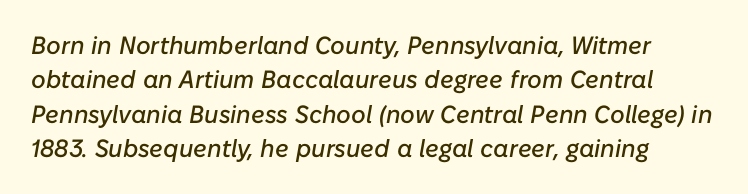
The image shows 25 px text type, italic (leaning right); set normal line spacing (1.38x), normal letter spacing, not underlined.
